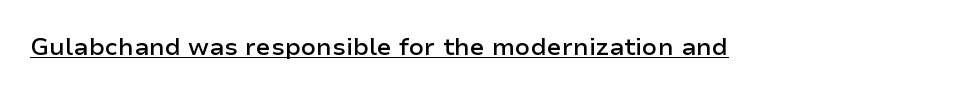
Q: Is the text bold? A: Semi-bold.
Q: Is the text italic (slanted)? A: No, it is upright.
Q: Is the text underlined? A: Yes.
Q: Is the spacing between letters normal or unusually wide? A: Normal.
